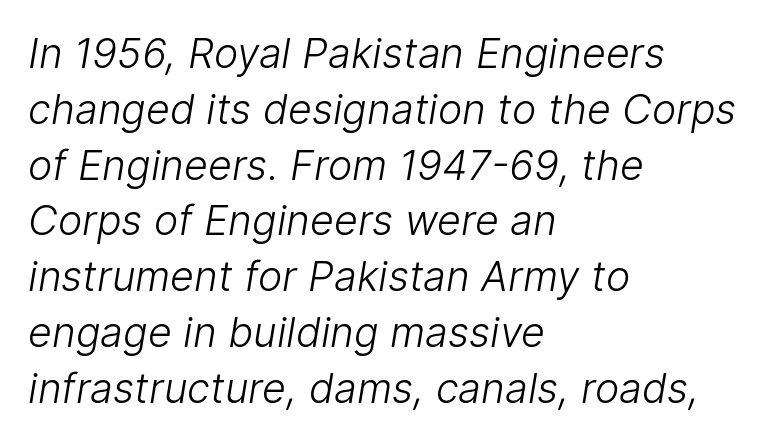
{"serif": "no", "bold": "no", "weight": "light", "width": "normal", "stroke_contrast": "low", "x_height": "medium", "monospaced": "no", "underline": "no", "align": "left", "line_spacing": "normal", "line_spacing_ratio": 1.36, "letter_spacing": "normal", "letter_spacing_em": 0.0, "glyph_px": 41}
